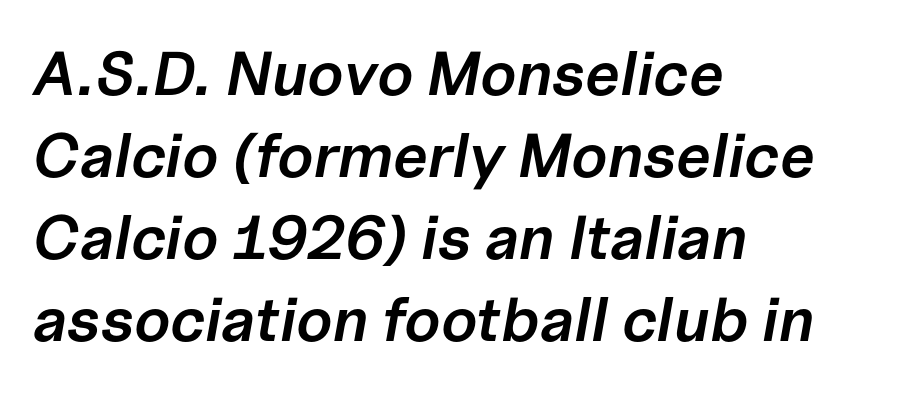
Q: Is the text bold? A: Semi-bold.
Q: Is the text italic (slanted)? A: Yes, it leans right by about 10 degrees.
Q: Is the text underlined? A: No.
Q: How is the paragraph aligned? A: Left-aligned.
Q: Is the spacing between letters normal or unusually wide? A: Normal.
Q: Is the spacing between lines tight, normal or loose? A: Normal.
Q: Width (condensed, normal, or wide)? A: Normal.
Q: Stroke contrast? A: Low.
Q: x-height? A: Medium.
Q: Monospaced? A: No.
